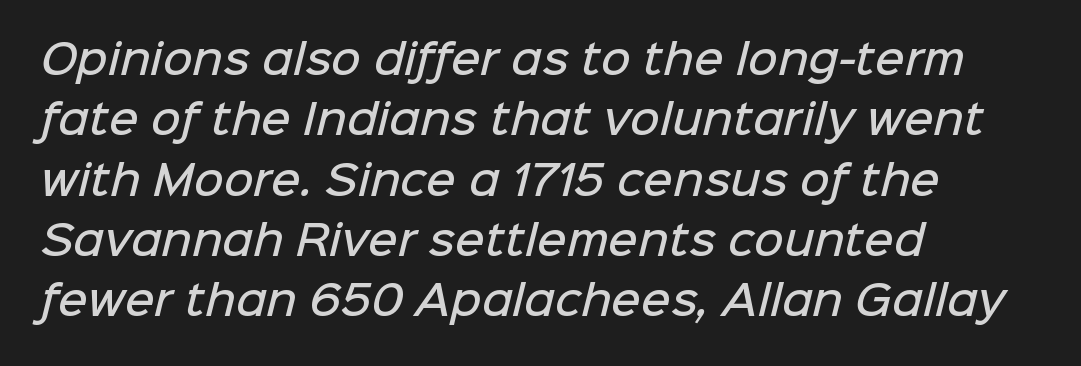
{"serif": "no", "bold": "semi", "weight": "semibold", "width": "normal", "stroke_contrast": "low", "x_height": "medium", "monospaced": "no", "underline": "no", "align": "left", "line_spacing": "normal", "line_spacing_ratio": 1.47, "letter_spacing": "normal", "letter_spacing_em": 0.0, "glyph_px": 41}
